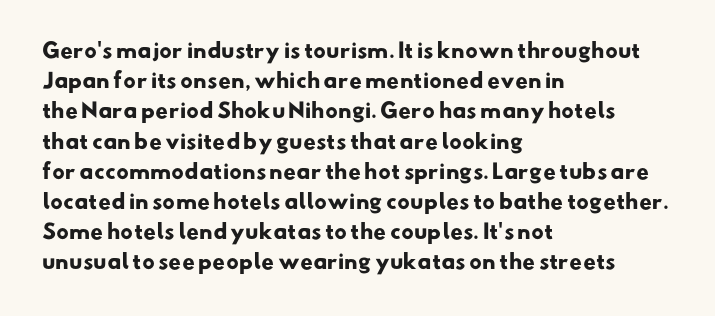
Caption: multi-line text, flush left, ragged right. Emphasis by weight is at full strength: bold. Normally led — the rows are evenly, conventionally spaced. The passage shown is not underscored anywhere. Between one letter and the next there's only the usual sliver of space.
